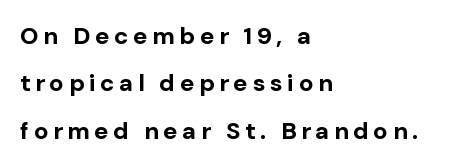
The lines are spread far apart with generous leading. Do the letters lean? They stand straight. The strokes are fattened all the way to bold. The glyphs are unaccompanied by any horizontal stroke below them. These lines stack with their left ends in a neat column.
